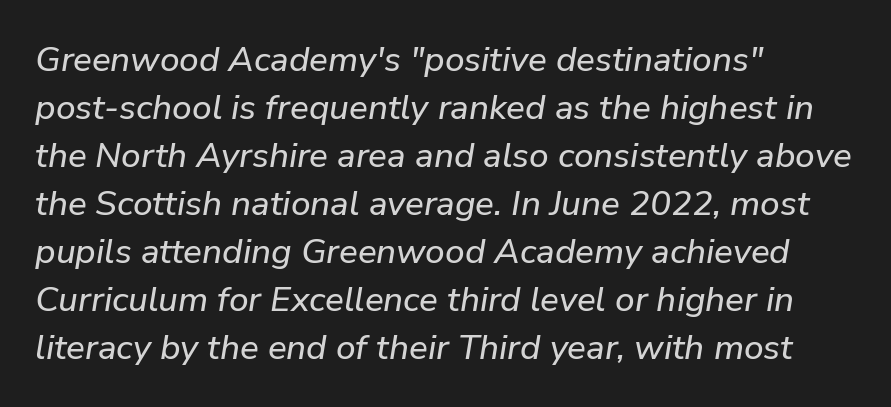
The image shows 35 px text type, italic (leaning right); set left-aligned, normal line spacing (1.37x), normal letter spacing, not underlined; low stroke contrast and a medium x-height.
